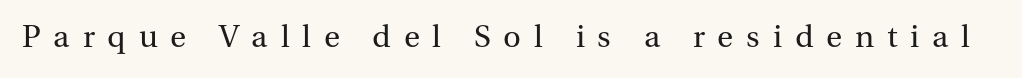
{"serif": "yes", "italic": "no", "bold": "no", "weight": "regular", "width": "normal", "stroke_contrast": "medium", "x_height": "medium", "monospaced": "no", "underline": "no", "letter_spacing": "wide", "letter_spacing_em": 0.39, "glyph_px": 33}
